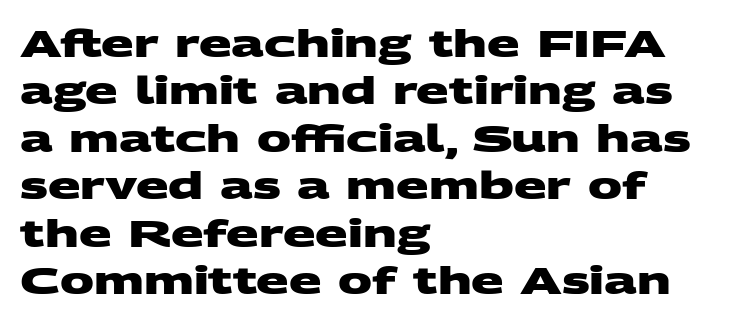
The image shows 38 px heavy, wide sans-serif type; set left-aligned, normal line spacing (1.25x), normal letter spacing, not underlined; medium stroke contrast and a large x-height.
